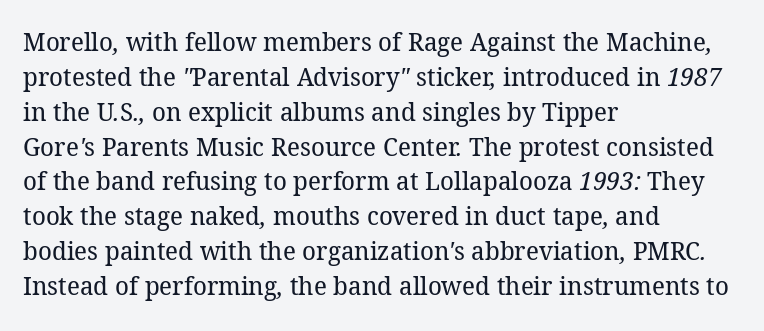
{"bold": "no", "underline": "no", "align": "left", "line_spacing": "normal", "line_spacing_ratio": 1.34, "letter_spacing": "normal", "letter_spacing_em": 0.0, "glyph_px": 26}
